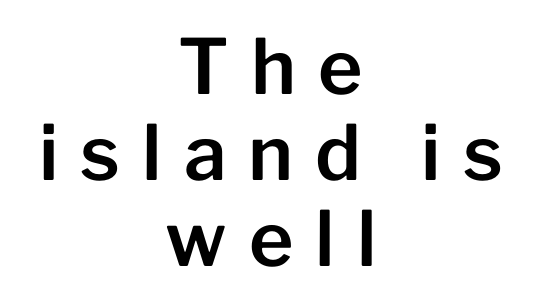
The image shows 76 px sans-serif type, upright; set centered, tight line spacing (1.13x), unusually wide letter spacing (+0.29 em), not underlined; low stroke contrast and a medium x-height.
